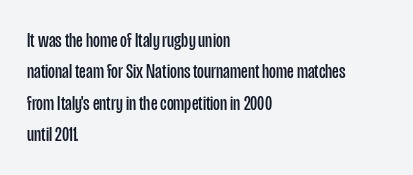
Each row of text sits above clean, open space. Italic? Not at all — the glyphs are vertical. Typeset ragged right — the left edge is the straight one. Each word holds together tightly as a unit, with standard inter-letter gaps. Interline gaps are of average width in this sample.
